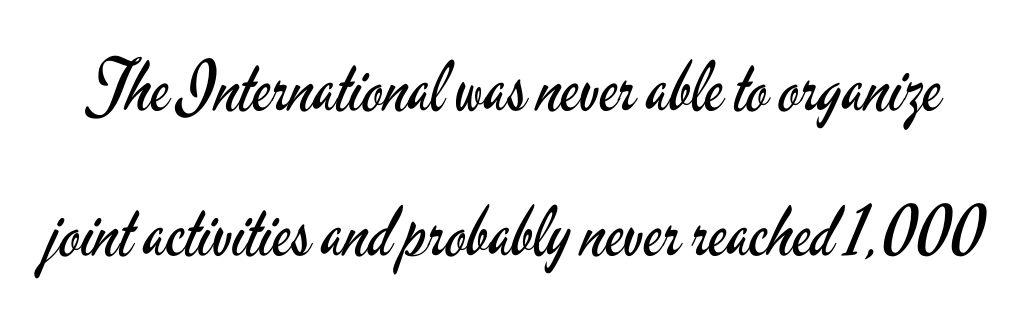
The image shows 69 px regular-weight, condensed sans-serif type; set loose line spacing (2.1x), normal letter spacing, not underlined; low stroke contrast and a small x-height.
